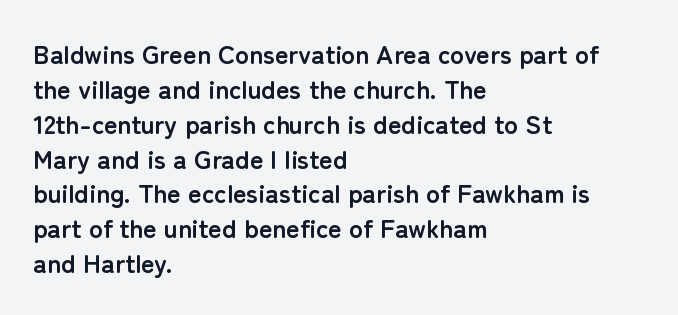
The image shows 26 px bold type, upright; set left-aligned, normal line spacing (1.34x), normal letter spacing, not underlined.
